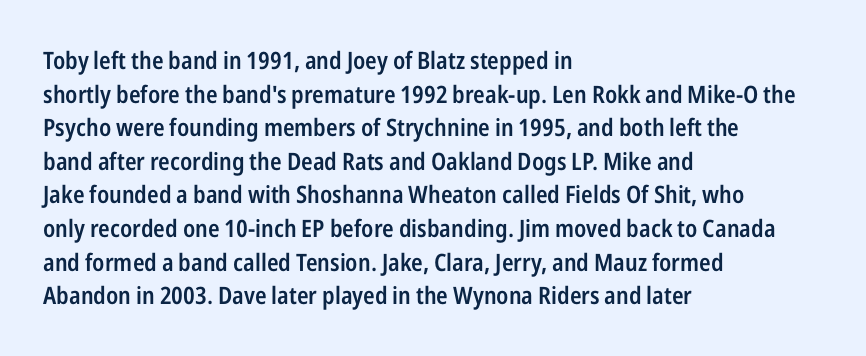
Q: Is the text bold? A: Semi-bold.
Q: Is the text italic (slanted)? A: No, it is upright.
Q: Is the text underlined? A: No.
Q: How is the paragraph aligned? A: Left-aligned.
Q: Is the spacing between letters normal or unusually wide? A: Normal.
Q: Is the spacing between lines tight, normal or loose? A: Normal.
